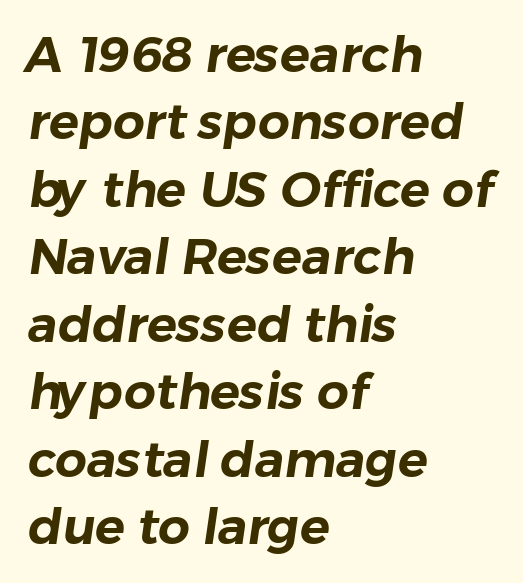
The image shows 50 px sans-serif type; set left-aligned, normal line spacing (1.35x), normal letter spacing, not underlined; low stroke contrast and a medium x-height.
